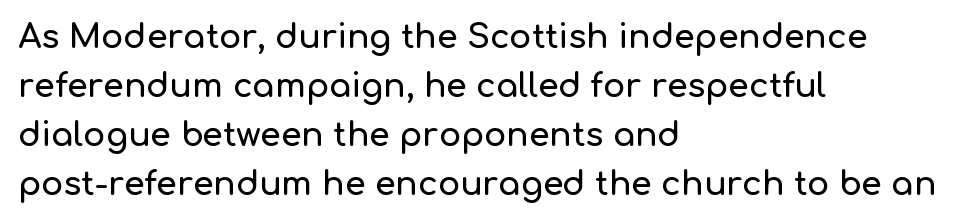
Q: Is the text italic (slanted)? A: No, it is upright.
Q: Is the typeface a serif or a sans-serif typeface? A: Sans-serif.
Q: Is the text underlined? A: No.
Q: How is the paragraph aligned? A: Left-aligned.
Q: Is the spacing between letters normal or unusually wide? A: Normal.
Q: Is the spacing between lines tight, normal or loose? A: Normal.
Q: Width (condensed, normal, or wide)? A: Normal.
Q: Stroke contrast? A: Low.
Q: x-height? A: Medium.
Q: Monospaced? A: No.
